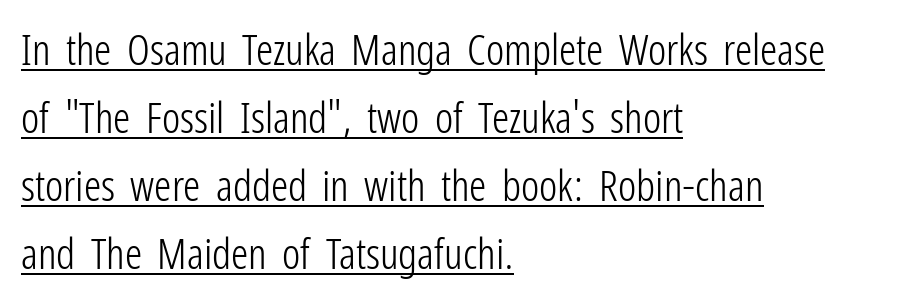
The image shows 43 px light, condensed sans-serif type, upright; set left-aligned, normal line spacing (1.58x), normal letter spacing, underlined; low stroke contrast and a medium x-height.
